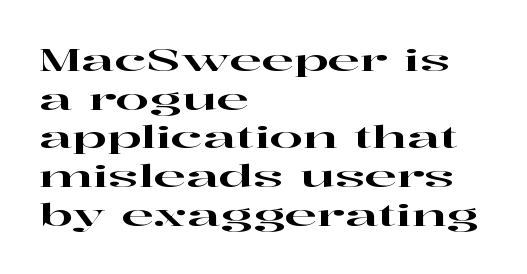
{"serif": "yes", "italic": "no", "width": "wide", "stroke_contrast": "high", "x_height": "medium", "monospaced": "no", "underline": "no", "align": "left", "line_spacing": "normal", "line_spacing_ratio": 1.29, "letter_spacing": "normal", "letter_spacing_em": 0.0, "glyph_px": 30}
